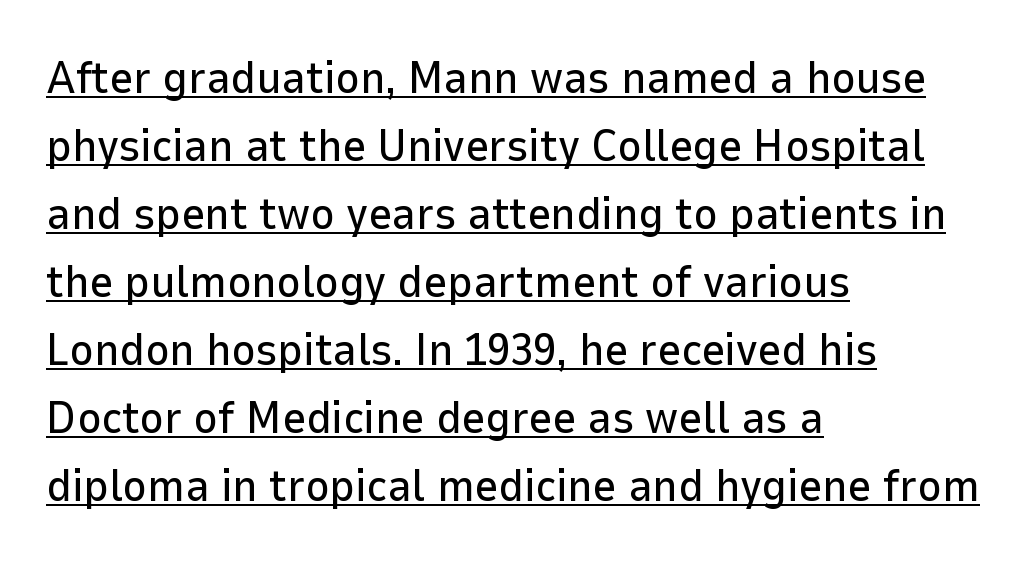
Glance below the letters and you will spot a drawn line. It's the straight-up-and-down kind of type. Compared with typical paragraphs, the rows here are spaced about the same. Do the characters align in a grid? No, the font is proportional. Leftover space on each line is placed entirely after the last word.
